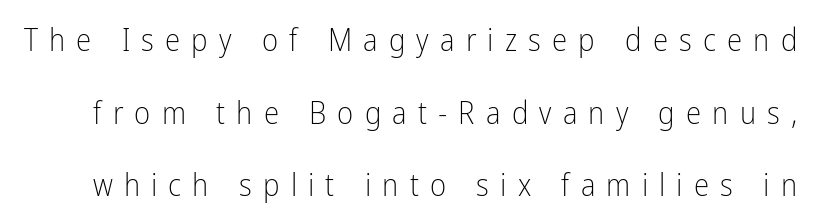
Widely set lines give the paragraph a tall, airy silhouette. How are the letters spaced? Widely, with obvious added tracking. Check where the strokes stop: nothing finishes them off — pure sans. You can tell it's not italic because the verticals are truly vertical. The letterforms sit at book weight or below.
